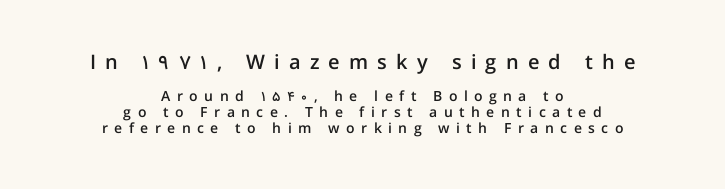
The passage is arranged like a title page — every line centered. Two sizes are in play, and the larger belongs to the first block. Line spacing here is tight. This is moderately heavy type, rendered in semibold. Nobody drew a line under any word here.
